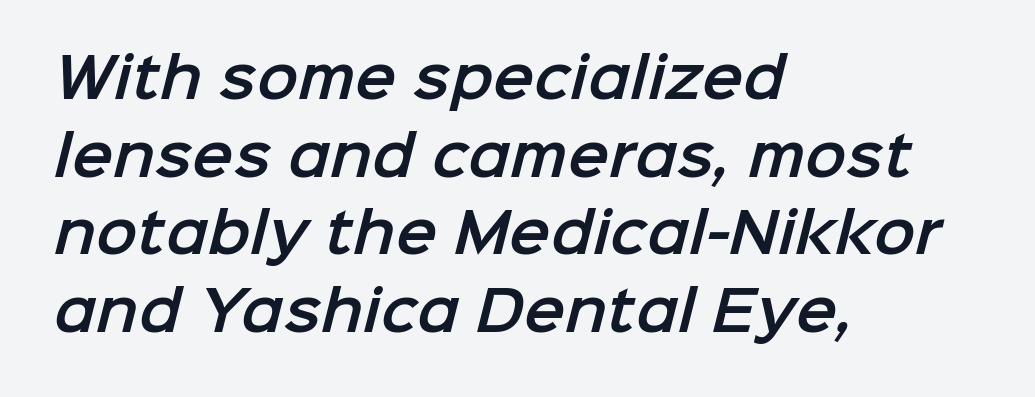
Proportional: the letters do not fall into vertical columns. Caption: standard tracking, unaltered. Where is the straight margin? On the left. Unmarked baselines from the first word to the last. Vertical spacing — default. Each letter's strokes conclude bluntly, with no projecting serifs.
